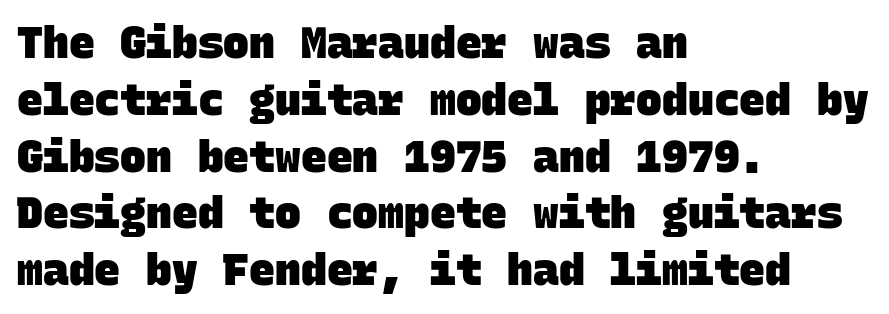
{"serif": "no", "bold": "yes", "weight": "heavy", "width": "normal", "stroke_contrast": "low", "x_height": "large", "monospaced": "yes", "underline": "no", "align": "left", "line_spacing": "normal", "line_spacing_ratio": 1.32, "letter_spacing": "normal", "letter_spacing_em": 0.0, "glyph_px": 43}
